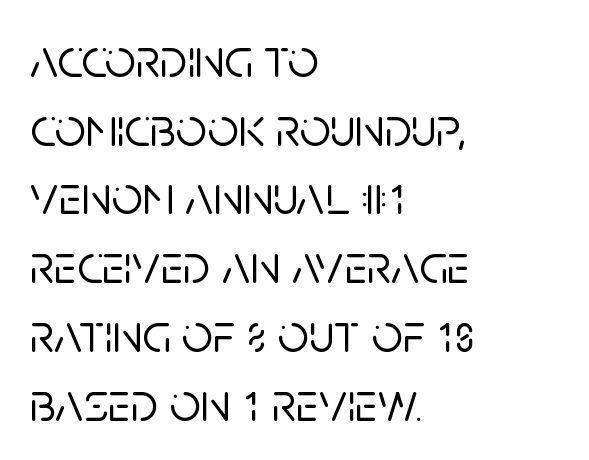
Q: Is the text italic (slanted)? A: No, it is upright.
Q: Is the typeface a serif or a sans-serif typeface? A: Sans-serif.
Q: Is the text underlined? A: No.
Q: How is the paragraph aligned? A: Left-aligned.
Q: Is the spacing between letters normal or unusually wide? A: Normal.
Q: Is the spacing between lines tight, normal or loose? A: Normal.
Q: Width (condensed, normal, or wide)? A: Normal.
Q: Stroke contrast? A: Low.
Q: x-height? A: Large.
Q: Monospaced? A: No.
